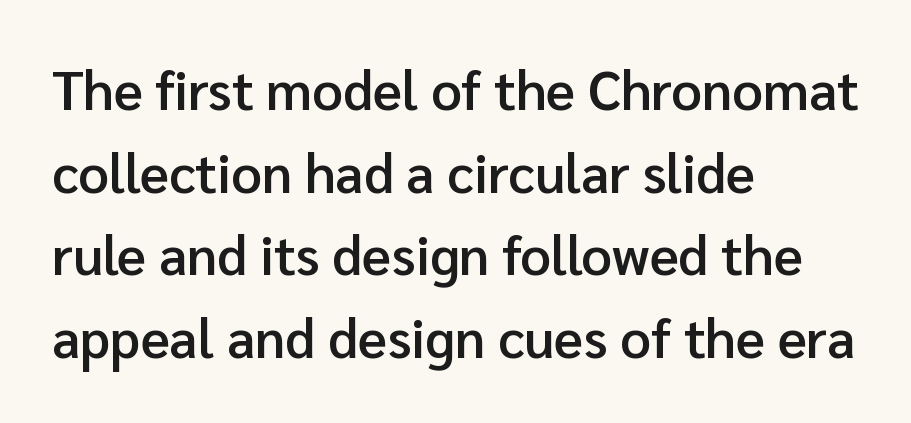
The image shows 54 px semibold sans-serif type, upright; set left-aligned, normal line spacing (1.53x), normal letter spacing, not underlined; low stroke contrast and a medium x-height.
